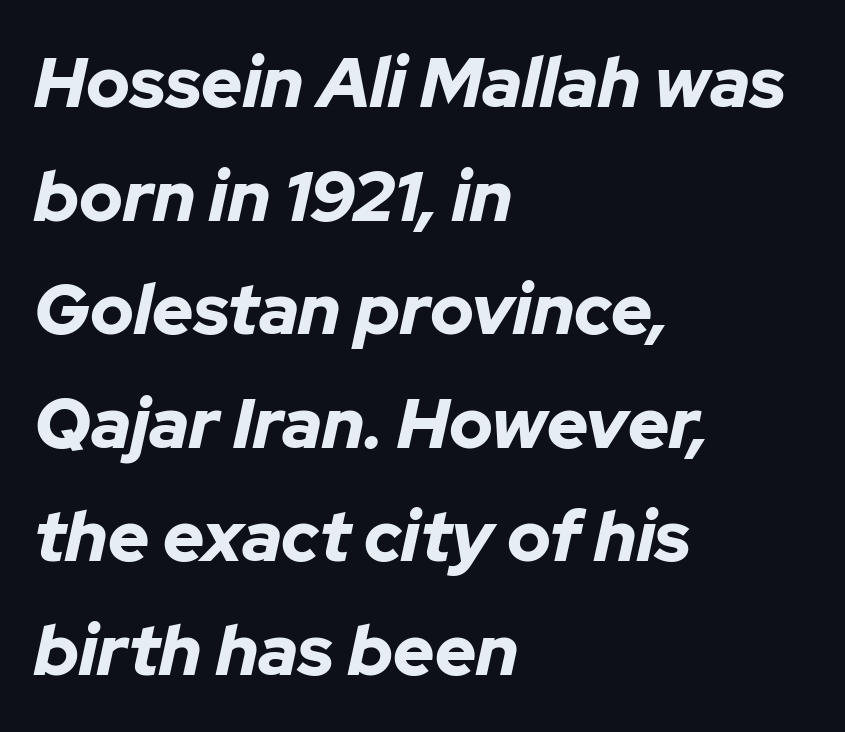
The image shows 71 px bold type, italic (leaning right); set left-aligned, normal line spacing (1.6x), normal letter spacing, not underlined; low stroke contrast and a medium x-height.
